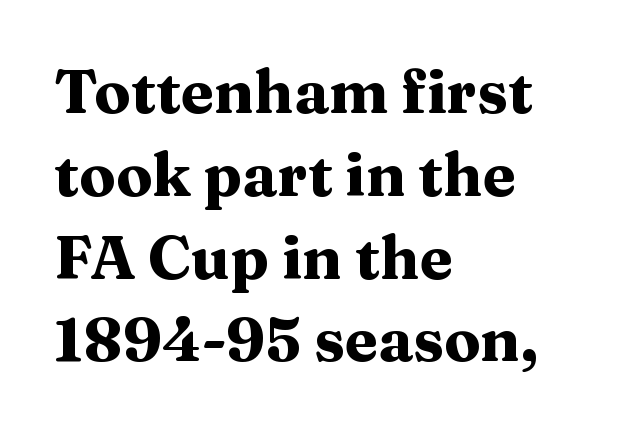
Upright lettering throughout. The rag falls on the right side of this text block. The designer went with a serif here, giving each stem small feet. How would I describe the line gaps? Plain and ordinary.
